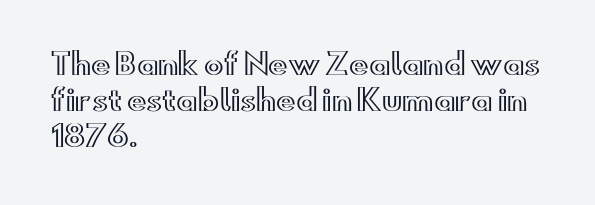
The image shows 29 px wide type, upright; set left-aligned, normal line spacing (1.25x), normal letter spacing, not underlined; a small x-height.
